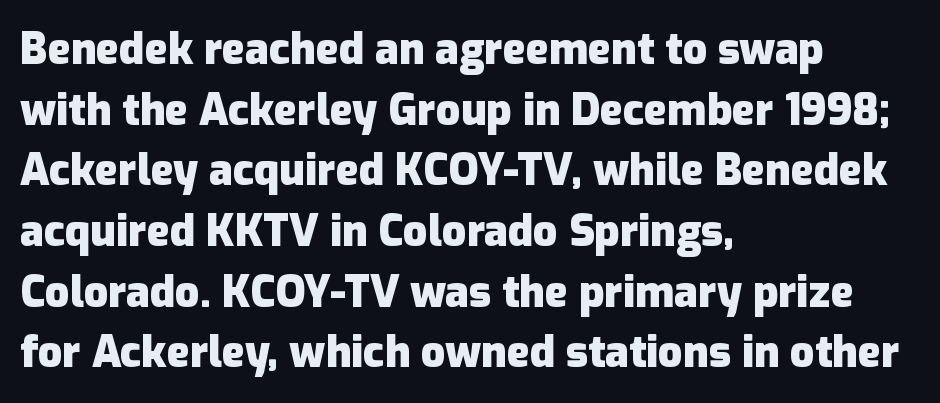
A normal amount of white space separates one row of letters from the next. Nothing unusual about the tracking: characters are spaced as the font intends. The rendering uses natural spacing where letterforms have individual widths. Nobody drew a line under any word here. Left-aligned paragraph, ragged on the right.
